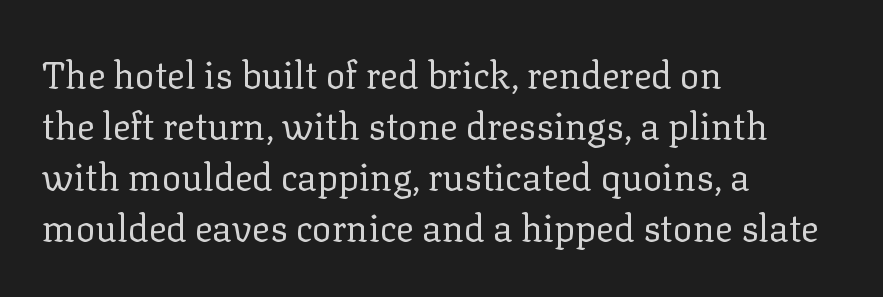
Q: Is the text bold? A: No.
Q: Is the text italic (slanted)? A: No, it is upright.
Q: Is the typeface a serif or a sans-serif typeface? A: Serif.
Q: Is the text underlined? A: No.
Q: How is the paragraph aligned? A: Left-aligned.
Q: Is the spacing between letters normal or unusually wide? A: Normal.
Q: Is the spacing between lines tight, normal or loose? A: Normal.
Q: Width (condensed, normal, or wide)? A: Normal.
Q: Stroke contrast? A: Low.
Q: x-height? A: Medium.
Q: Monospaced? A: No.
